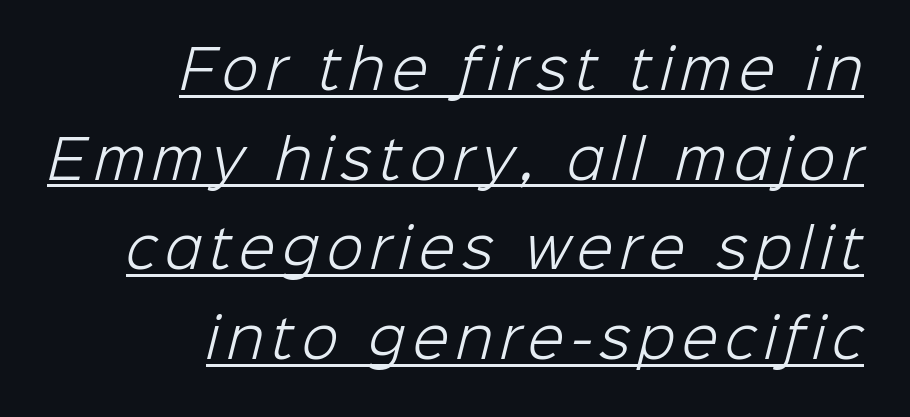
{"serif": "no", "bold": "no", "weight": "light", "width": "normal", "stroke_contrast": "low", "x_height": "medium", "monospaced": "no", "underline": "yes", "align": "right", "line_spacing": "normal", "line_spacing_ratio": 1.69, "glyph_px": 53}
